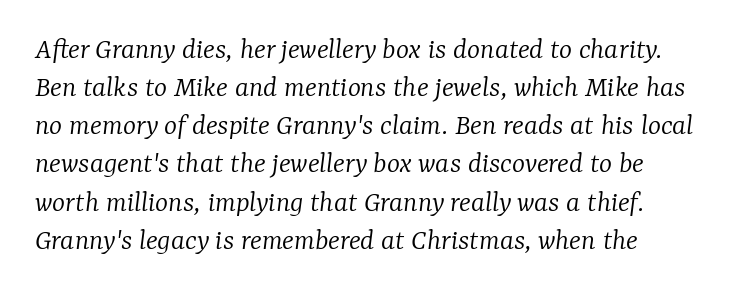
{"serif": "yes", "italic": "yes", "lean": "right", "slant_degrees": 7, "bold": "no", "weight": "light", "width": "normal", "stroke_contrast": "low", "x_height": "medium", "monospaced": "no", "underline": "no", "align": "left", "line_spacing_ratio": 1.23, "letter_spacing": "normal", "letter_spacing_em": 0.0, "glyph_px": 31}
